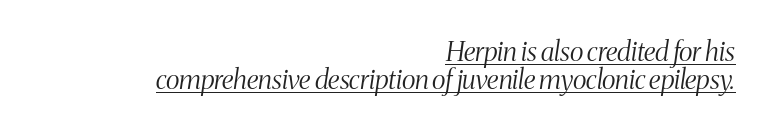
{"italic": "yes", "lean": "right", "slant_degrees": 8, "bold": "no", "underline": "yes", "align": "right", "line_spacing": "tight", "line_spacing_ratio": 1.04, "letter_spacing": "normal", "letter_spacing_em": 0.0, "glyph_px": 27}
